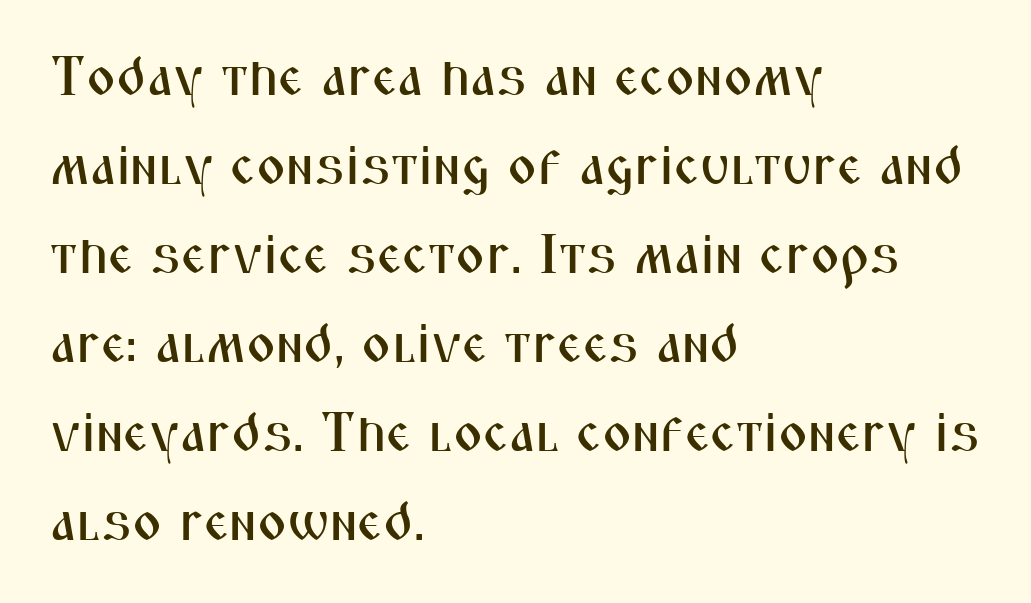
Line starts are locked; line ends wander. Look at the bottom of the vertical strokes: they stop flat, with no serifs. This rendering features lettering with no underline. Characters remain perfectly vertical along every line. Varying glyph widths throughout — classic text-font behaviour.
